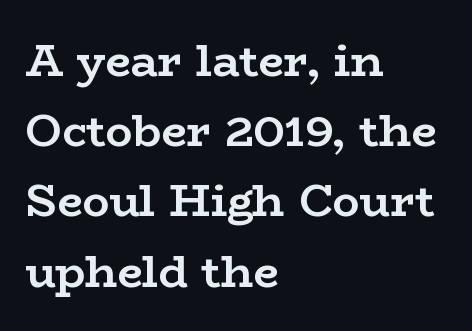
{"serif": "yes", "italic": "no", "bold": "yes", "weight": "semibold", "width": "wide", "stroke_contrast": "low", "x_height": "medium", "monospaced": "no", "underline": "no", "align": "left", "line_spacing": "normal", "line_spacing_ratio": 1.56, "letter_spacing": "normal", "letter_spacing_em": 0.0, "glyph_px": 45}
